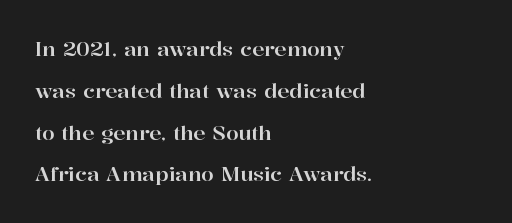
The image shows 20 px text type, upright; set left-aligned, loose line spacing (2.09x), normal letter spacing, not underlined.
